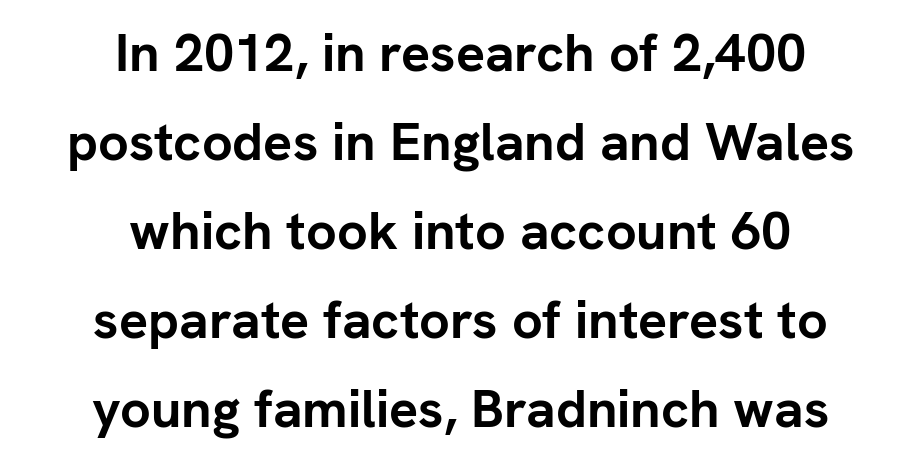
The image shows 54 px semibold sans-serif type, upright; set centered, normal line spacing (1.65x), normal letter spacing, not underlined; low stroke contrast and a medium x-height.
